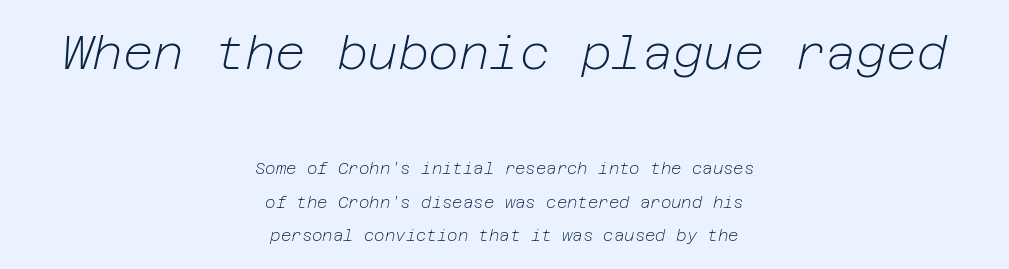
Q: Is the text bold? A: No.
Q: Is the text italic (slanted)? A: Yes, it leans right by about 12 degrees.
Q: Is the text underlined? A: No.
Q: How is the paragraph aligned? A: Centered.
Q: Is the spacing between letters normal or unusually wide? A: Normal.
Q: Is the spacing between lines tight, normal or loose? A: Loose.
Q: Which block of text is set in a larger size, the first (top) or the second (bottom)? A: The first (top) one.
Q: Width (condensed, normal, or wide)? A: Normal.
Q: Stroke contrast? A: Low.
Q: x-height? A: Medium.
